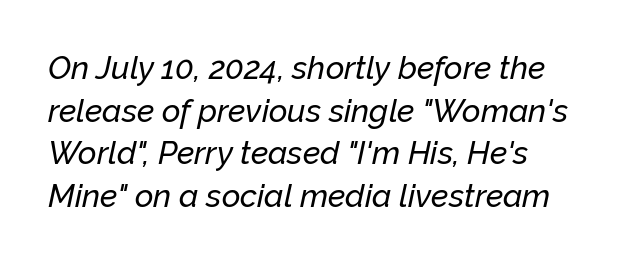
Q: Is the text italic (slanted)? A: Yes, it leans right by about 12 degrees.
Q: Is the text underlined? A: No.
Q: Is the spacing between letters normal or unusually wide? A: Normal.
Q: Is the spacing between lines tight, normal or loose? A: Normal.
Q: Width (condensed, normal, or wide)? A: Normal.
Q: Stroke contrast? A: Low.
Q: x-height? A: Medium.
Q: Monospaced? A: No.
